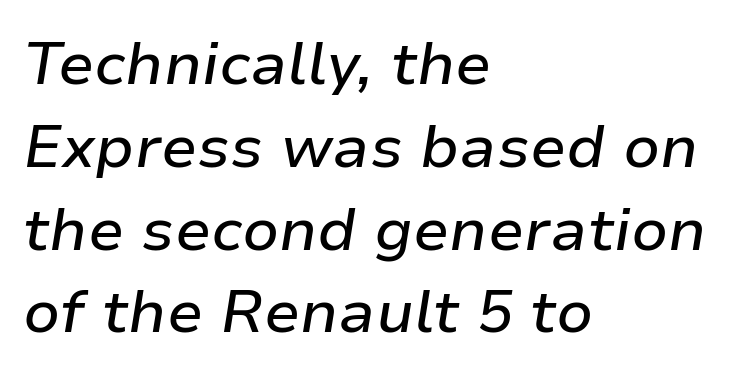
{"italic": "yes", "lean": "right", "slant_degrees": 9, "width": "normal", "stroke_contrast": "low", "x_height": "medium", "monospaced": "no", "underline": "no", "align": "left", "line_spacing": "normal", "line_spacing_ratio": 1.38, "letter_spacing": "normal", "letter_spacing_em": 0.0, "glyph_px": 60}
